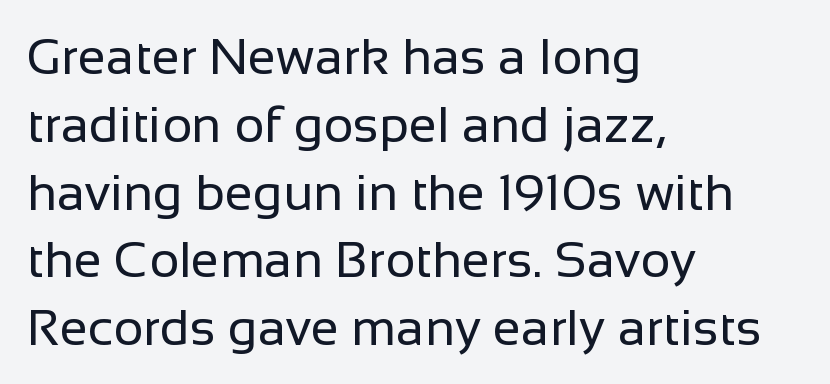
The image shows 51 px regular-weight sans-serif type, upright; set left-aligned, normal line spacing (1.33x), normal letter spacing, not underlined; low stroke contrast and a medium x-height.
